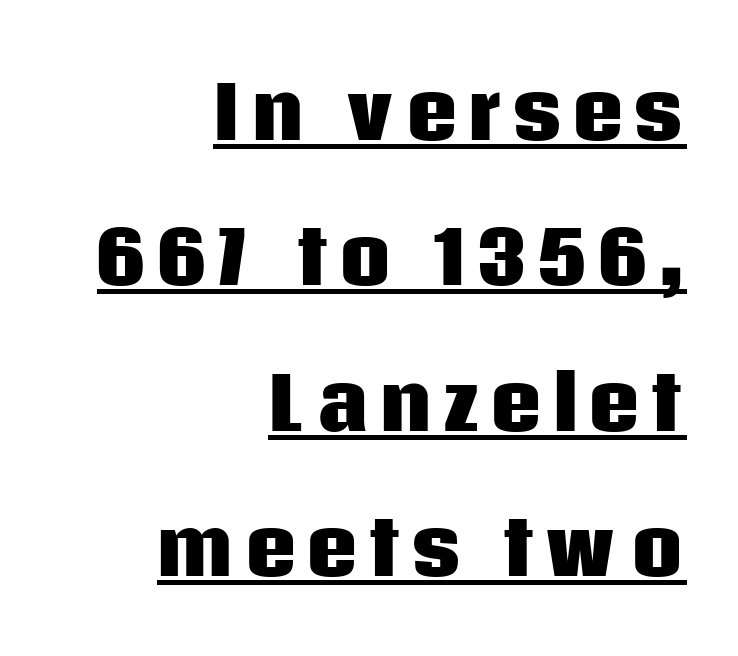
The image shows 73 px heavy sans-serif type, upright; set right-aligned, loose line spacing (1.99x), underlined; low stroke contrast and a large x-height.
